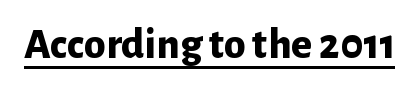
The specimen includes a rule beneath the text block's lines. This sample has the flowing, uneven cadence of proportional lettering. This is sans-serif lettering, the kind often seen on screens and signage. Ordinary non-slanted type is in use. Characters follow at the spacing the type designer built in. Weight: bold.
